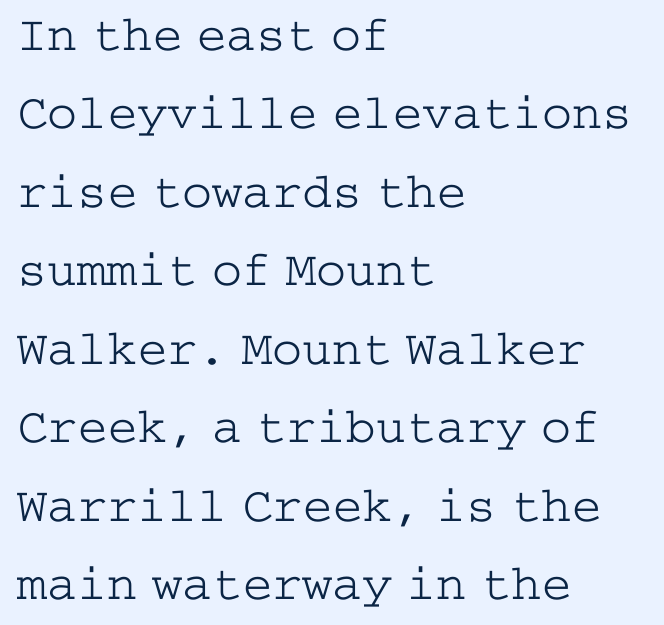
{"serif": "yes", "italic": "no", "bold": "no", "weight": "light", "width": "wide", "stroke_contrast": "low", "x_height": "medium", "underline": "no", "align": "left", "line_spacing": "normal", "line_spacing_ratio": 1.57, "letter_spacing": "normal", "letter_spacing_em": 0.0, "glyph_px": 50}
